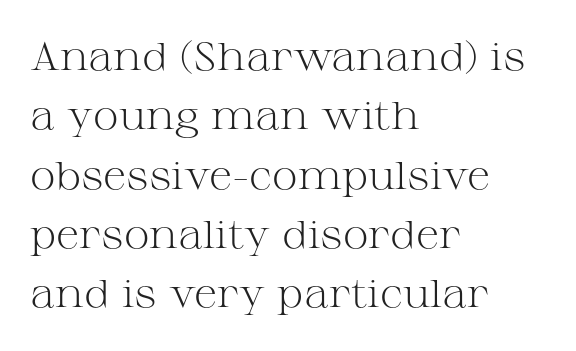
{"serif": "yes", "italic": "no", "bold": "no", "weight": "light", "width": "wide", "stroke_contrast": "medium", "x_height": "medium", "monospaced": "no", "underline": "no", "align": "left", "line_spacing": "normal", "line_spacing_ratio": 1.52, "letter_spacing": "normal", "letter_spacing_em": 0.0, "glyph_px": 39}
